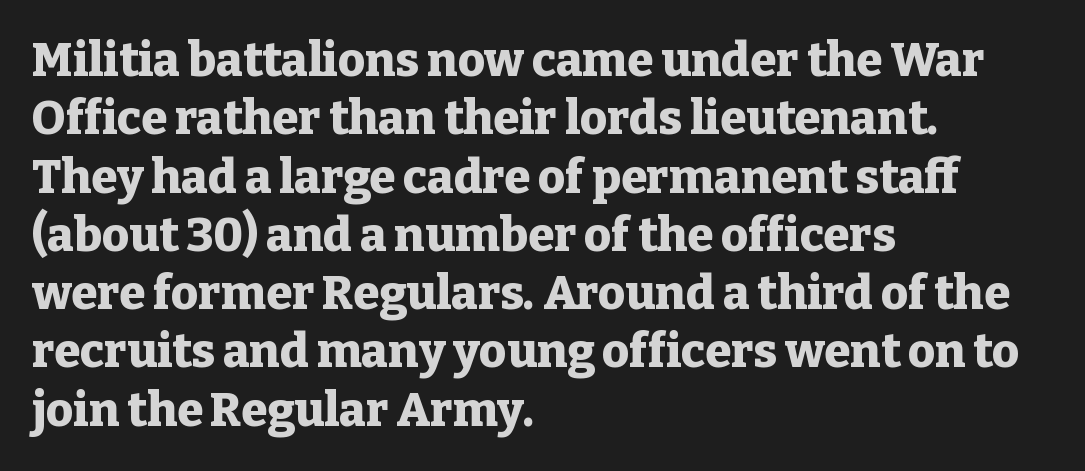
The image shows 47 px heavy serif type, upright; set left-aligned, line spacing 1.24x, normal letter spacing, not underlined; low stroke contrast and a medium x-height.
